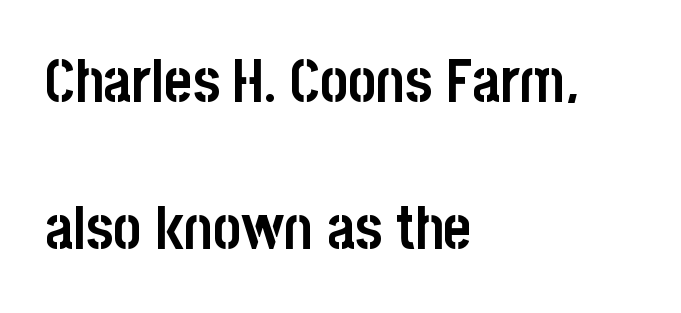
{"serif": "no", "italic": "no", "bold": "yes", "weight": "semibold", "width": "condensed", "stroke_contrast": "low", "x_height": "large", "monospaced": "no", "underline": "no", "align": "left", "line_spacing": "loose", "line_spacing_ratio": 2.45, "letter_spacing": "normal", "letter_spacing_em": 0.0, "glyph_px": 60}
